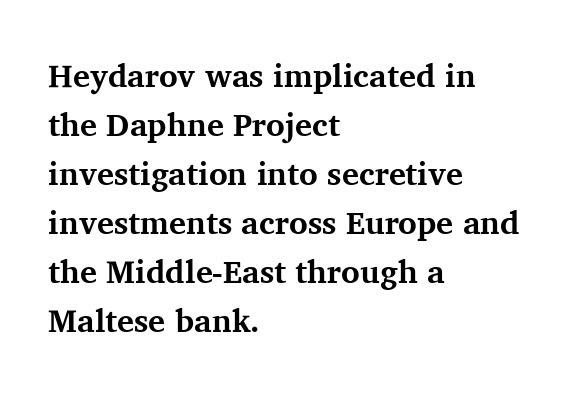
{"serif": "yes", "italic": "no", "bold": "yes", "weight": "bold", "width": "normal", "stroke_contrast": "medium", "x_height": "medium", "monospaced": "no", "underline": "no", "align": "left", "line_spacing": "normal", "line_spacing_ratio": 1.53, "letter_spacing": "normal", "letter_spacing_em": 0.0, "glyph_px": 32}
